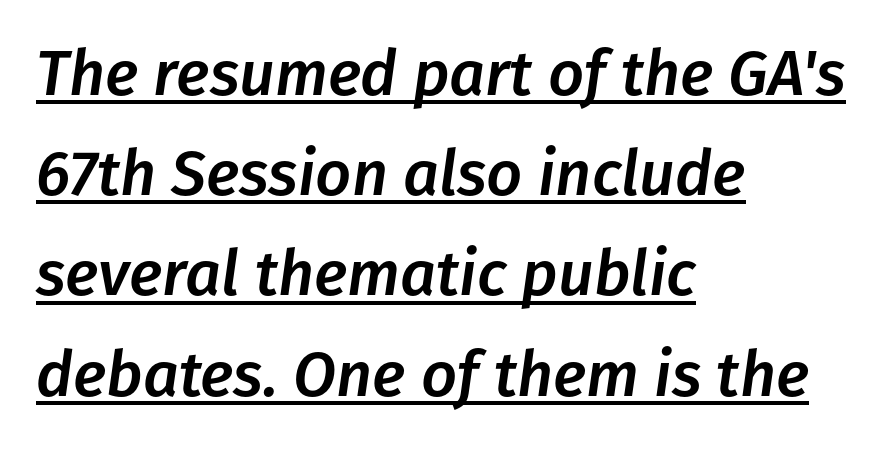
The image shows 63 px text type, italic (leaning right); set left-aligned, normal line spacing (1.59x), normal letter spacing, underlined; low stroke contrast and a medium x-height.
